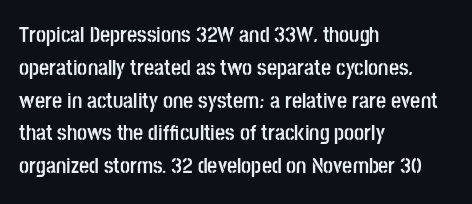
{"italic": "no", "bold": "yes", "underline": "no", "align": "left", "line_spacing": "normal", "line_spacing_ratio": 1.49, "letter_spacing": "normal", "letter_spacing_em": 0.0, "glyph_px": 22}
